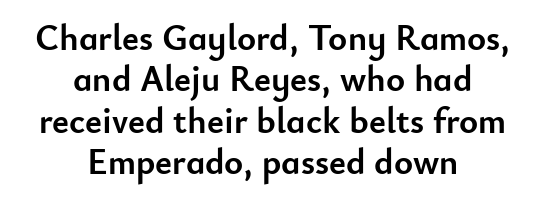
{"serif": "no", "italic": "no", "bold": "yes", "weight": "semibold", "width": "normal", "stroke_contrast": "low", "x_height": "small", "monospaced": "no", "underline": "no", "align": "center", "line_spacing": "tight", "line_spacing_ratio": 1.15, "letter_spacing": "normal", "letter_spacing_em": 0.0, "glyph_px": 36}
